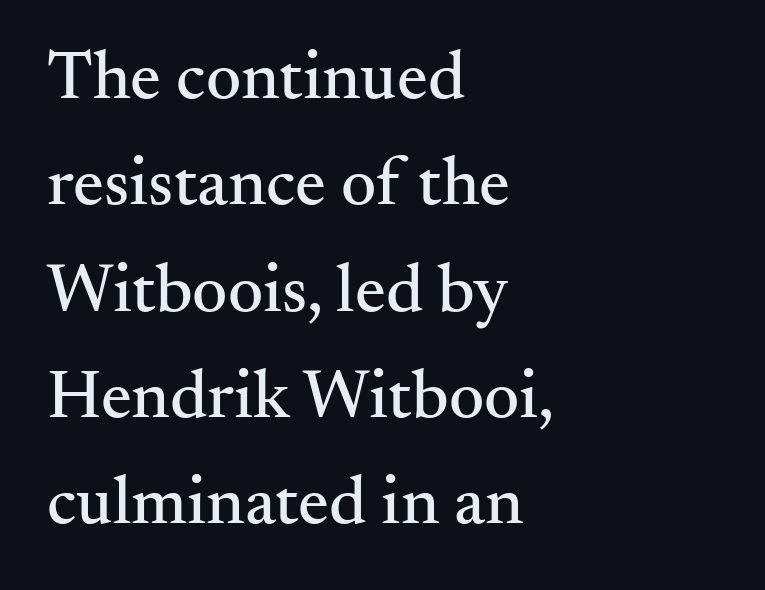
{"serif": "yes", "italic": "no", "width": "normal", "stroke_contrast": "medium", "x_height": "small", "monospaced": "no", "underline": "no", "align": "left", "line_spacing": "normal", "line_spacing_ratio": 1.54, "letter_spacing": "normal", "letter_spacing_em": 0.0, "glyph_px": 69}
